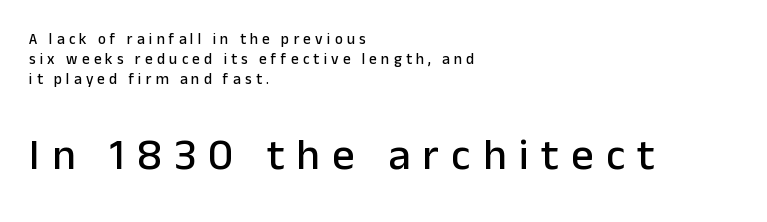
You could not count columns in this text — the font is proportionally spaced. In this sample the second text group is rendered at the bigger scale. Horizontally, the lines are justified to the leading edge only. No word sits above an underline. The letters stand straight up with perfectly vertical stems.
